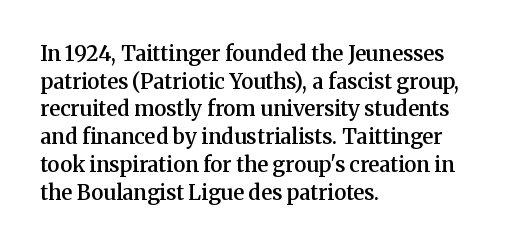
These words are printed semibold, heavier than regular yet not bold. Does the lettering tilt? It doesn't — this is upright. The area under the type is left untouched. Alignment: flush left.
